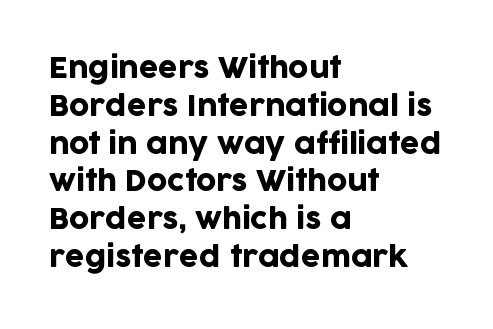
The image shows 28 px sans-serif type, upright; set left-aligned, normal line spacing (1.35x), normal letter spacing, not underlined; low stroke contrast and a large x-height.
